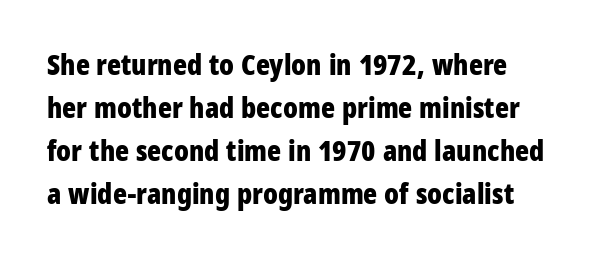
The face used here is proportionally spaced, like ordinary book or web type. As a designer I'd log this as weight 700, bold. The foot of each line stays bare and open. The face used here is a sans, in the tradition of grotesques and geometrics. A normal amount of white space separates one row of letters from the next. Does the lettering tilt? It doesn't — this is upright.
